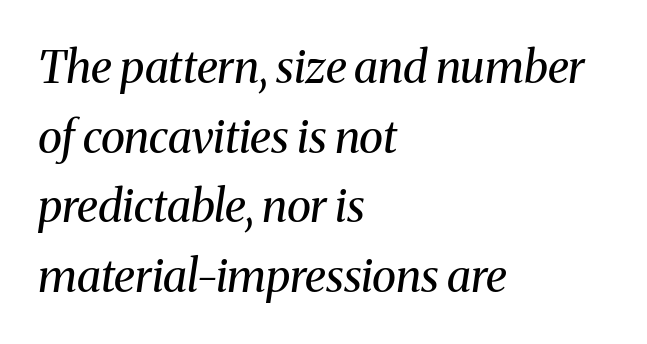
Descenders are the only things crossing below the line. The typesetter chose a ragged-right arrangement here. No letter is thick-stroked: the sample isn't bold. The designer went with a serif here, giving each stem small feet.
